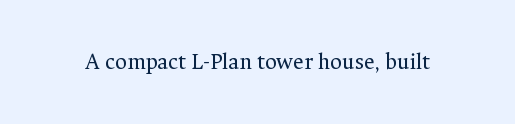
Q: Is the text bold? A: No.
Q: Is the text italic (slanted)? A: No, it is upright.
Q: Is the text underlined? A: No.
Q: Is the spacing between letters normal or unusually wide? A: Normal.
